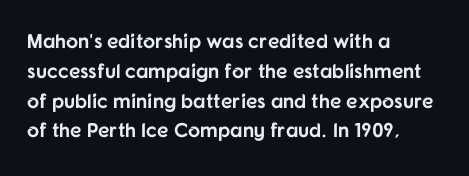
{"italic": "no", "bold": "yes", "underline": "no", "align": "left", "line_spacing": "normal", "line_spacing_ratio": 1.49, "letter_spacing": "normal", "letter_spacing_em": 0.0, "glyph_px": 20}
